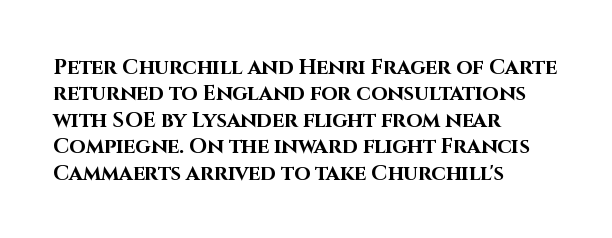
The image shows 21 px bold type, upright; set left-aligned, normal line spacing (1.26x), normal letter spacing, not underlined.
